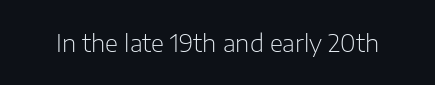
The image shows 24 px text type, upright; set normal letter spacing, not underlined.
